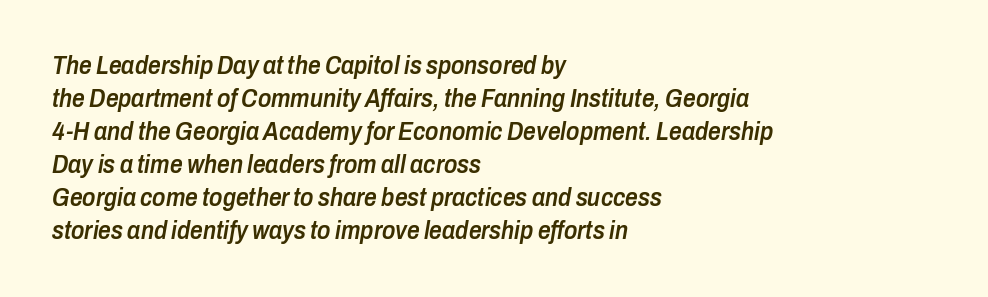
{"italic": "yes", "lean": "right", "slant_degrees": 10, "bold": "semi", "underline": "no", "align": "left", "line_spacing": "normal", "line_spacing_ratio": 1.32, "letter_spacing": "normal", "letter_spacing_em": 0.0, "glyph_px": 25}
